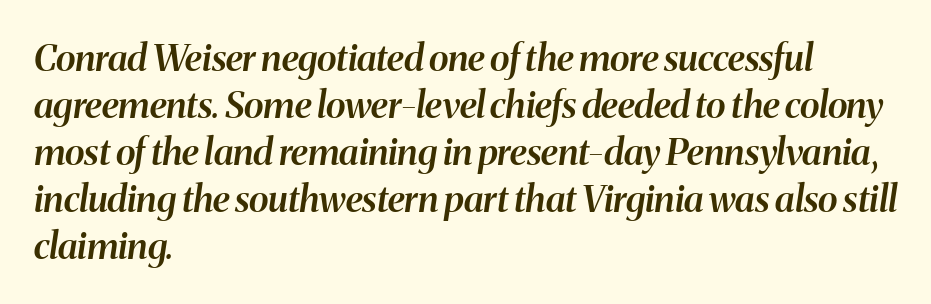
{"italic": "yes", "lean": "right", "slant_degrees": 8, "bold": "semi", "weight": "semibold", "width": "normal", "stroke_contrast": "medium", "x_height": "medium", "monospaced": "no", "underline": "no", "align": "left", "line_spacing": "normal", "line_spacing_ratio": 1.27, "letter_spacing": "normal", "letter_spacing_em": 0.0, "glyph_px": 37}
